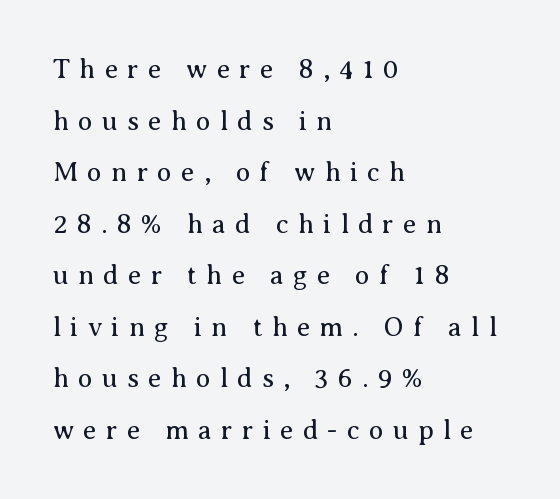
The image shows 27 px text type, upright; set left-aligned, loose line spacing (1.91x), unusually wide letter spacing (+0.34 em), not underlined.
